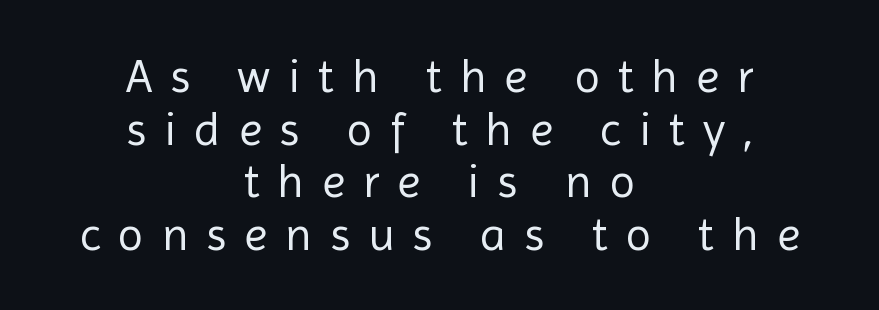
{"serif": "no", "italic": "no", "bold": "no", "weight": "regular", "width": "normal", "x_height": "medium", "monospaced": "no", "underline": "no", "align": "center", "line_spacing": "tight", "line_spacing_ratio": 1.12, "letter_spacing": "wide", "letter_spacing_em": 0.38, "glyph_px": 47}
